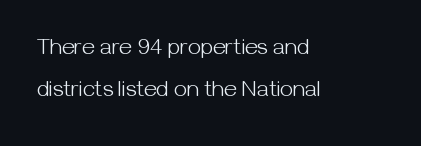
Casual observation: everything's shoved over to the left. Stem width sits at or under what a default text font uses. The horizontal fit of the characters is conventional and even. Nope, not italic — everything's standing straight. Nobody drew a line under any word here.
